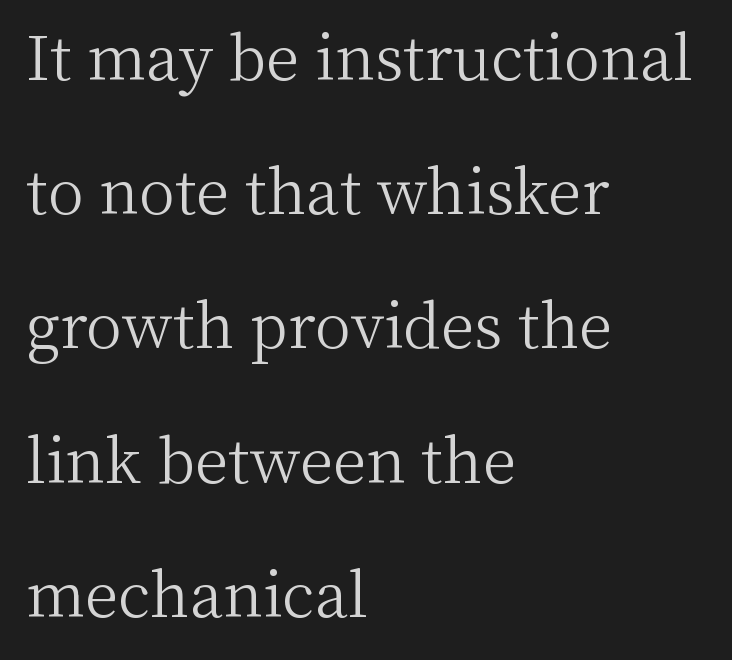
Q: Is the text bold? A: No.
Q: Is the text italic (slanted)? A: No, it is upright.
Q: Is the typeface a serif or a sans-serif typeface? A: Serif.
Q: Is the text underlined? A: No.
Q: How is the paragraph aligned? A: Left-aligned.
Q: Is the spacing between letters normal or unusually wide? A: Normal.
Q: Is the spacing between lines tight, normal or loose? A: Loose.
Q: Width (condensed, normal, or wide)? A: Normal.
Q: Stroke contrast? A: Medium.
Q: x-height? A: Medium.
Q: Monospaced? A: No.
